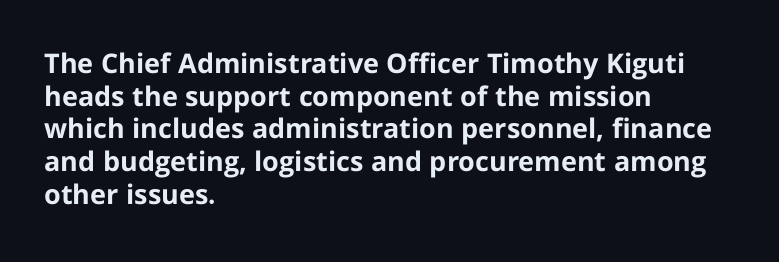
The glyphs are unaccompanied by any horizontal stroke below them. The passage shown is emphatically bold. The lettering holds an erect, upright posture throughout. Here the glyphs are tracked normally, forming tight word shapes.
